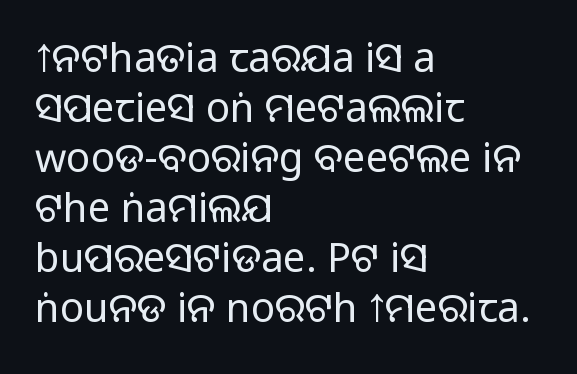
The image shows 40 px regular-weight sans-serif type, upright; set left-aligned, normal line spacing (1.25x), normal letter spacing, not underlined; low stroke contrast and a large x-height.
